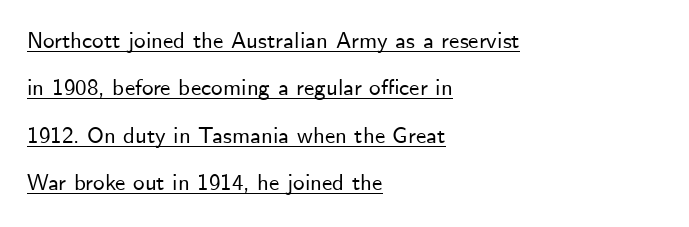
The image shows 23 px text type, upright; set left-aligned, loose line spacing (2.06x), normal letter spacing, underlined.
